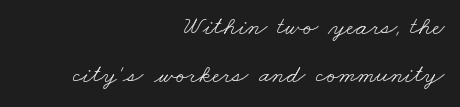
{"bold": "no", "underline": "no", "align": "right", "line_spacing_ratio": 1.83, "letter_spacing": "normal", "letter_spacing_em": 0.0, "glyph_px": 26}
